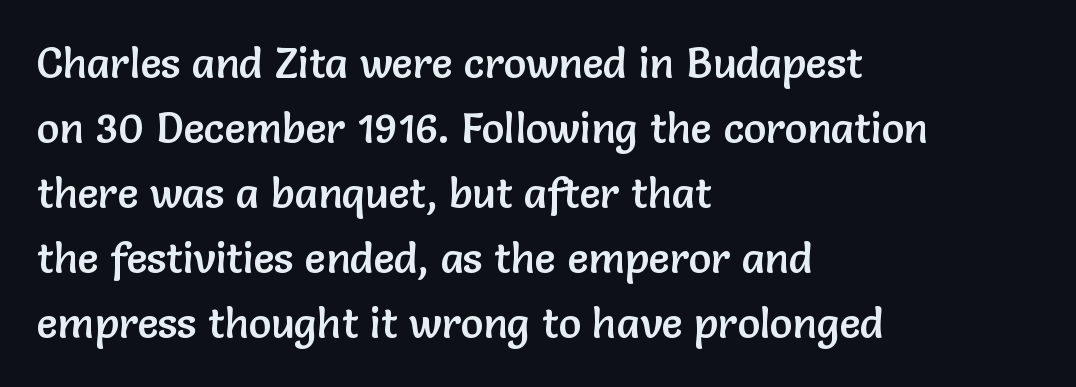
{"serif": "no", "italic": "no", "width": "normal", "stroke_contrast": "low", "x_height": "medium", "monospaced": "no", "underline": "no", "align": "left", "line_spacing": "normal", "line_spacing_ratio": 1.55, "letter_spacing": "normal", "letter_spacing_em": 0.0, "glyph_px": 42}
